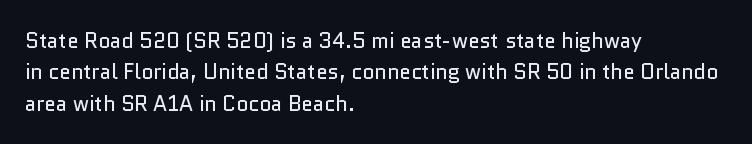
Each row of text sits above clean, open space. Italic? Not at all — the glyphs are vertical. Typeset ragged right — the left edge is the straight one. Each word holds together tightly as a unit, with standard inter-letter gaps. Interline gaps are of average width in this sample.
